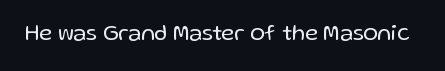
The space directly below the letters is spotless. Quick note: not italic, upright. The line texture is even and compact thanks to regular tracking. These glyphs show unthickened strokes, regular width or finer.
